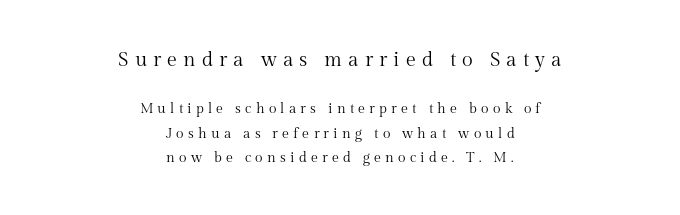
{"italic": "no", "bold": "no", "underline": "no", "align": "center", "line_spacing_ratio": 1.78, "letter_spacing": "wide", "letter_spacing_em": 0.3, "larger_block": "first", "size_ratio": 1.43, "glyph_px": 20}
